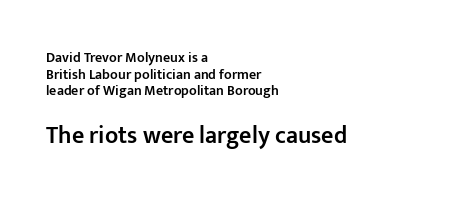
{"italic": "no", "bold": "semi", "underline": "no", "align": "left", "line_spacing_ratio": 1.18, "letter_spacing": "normal", "letter_spacing_em": 0.0, "larger_block": "second", "size_ratio": 1.71, "glyph_px": 24}
